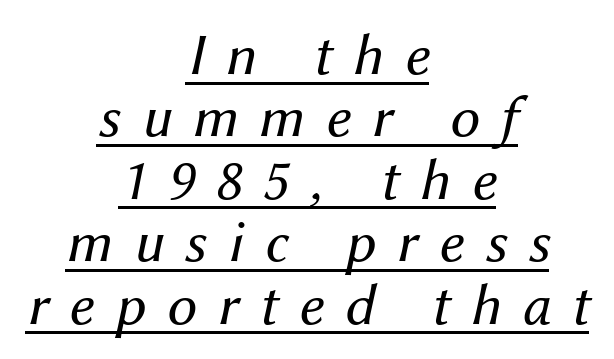
The image shows 60 px regular-weight type, italic (leaning right); set centered, tight line spacing (1.04x), unusually wide letter spacing (+0.35 em), underlined; medium stroke contrast and a medium x-height.
